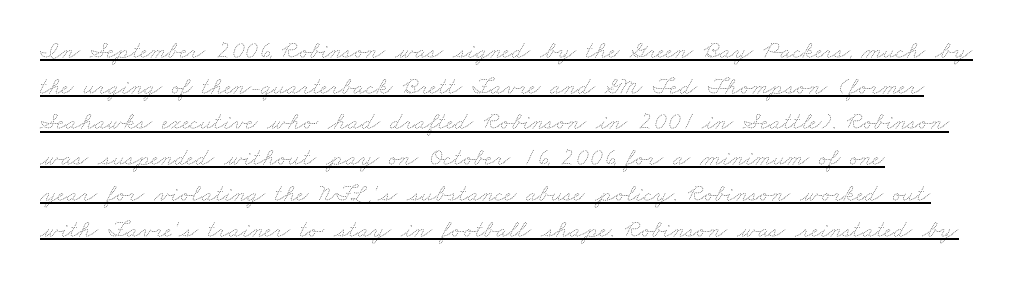
{"bold": "no", "underline": "yes", "align": "left", "line_spacing": "normal", "line_spacing_ratio": 1.43, "letter_spacing": "normal", "letter_spacing_em": 0.0, "glyph_px": 25}
